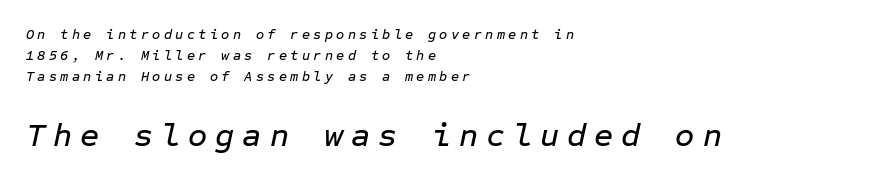
Q: Is the text italic (slanted)? A: Yes, it leans right by about 12 degrees.
Q: Is the text underlined? A: No.
Q: How is the paragraph aligned? A: Left-aligned.
Q: Is the spacing between letters normal or unusually wide? A: Unusually wide.
Q: Is the spacing between lines tight, normal or loose? A: Normal.
Q: Which block of text is set in a larger size, the first (top) or the second (bottom)? A: The second (bottom) one.
Q: Width (condensed, normal, or wide)? A: Normal.
Q: Stroke contrast? A: Low.
Q: x-height? A: Medium.
Q: Monospaced? A: Yes.
